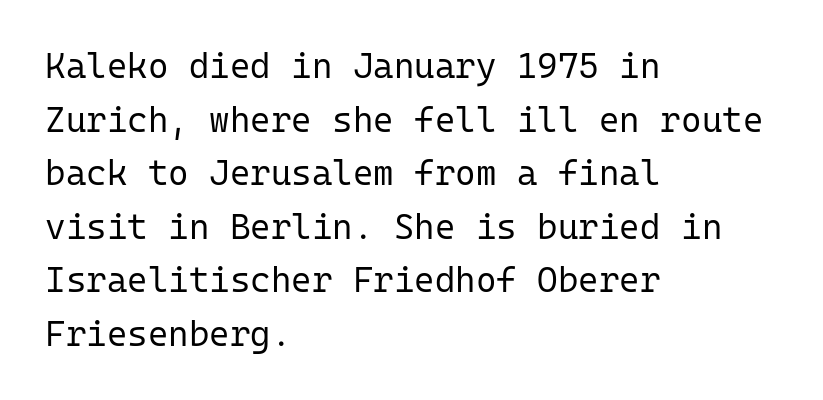
Characters remain perfectly vertical along every line. Compared with typical paragraphs, the rows here are spaced about the same. There is no visible air inserted between adjacent glyphs. You could count columns in this text — the font is strictly monospaced. The passage shown is typeset with a sans-serif family.
